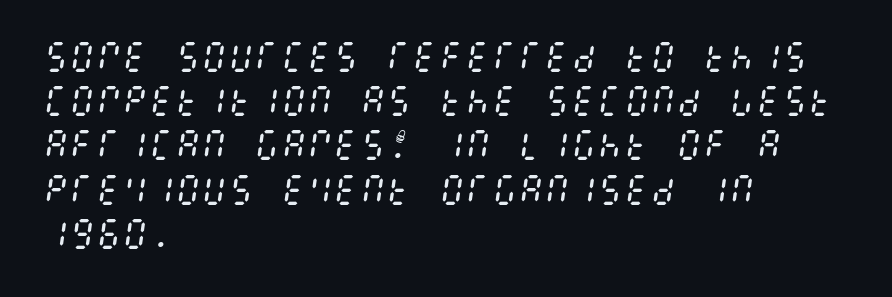
Line spacing here is normal. The specimen omits any rule beneath the text block's lines. Every row of glyphs begins at an identical x-position on the left. Designer's note — italics engaged. Each word holds together tightly as a unit, with standard inter-letter gaps. Stroke mass is kept to a normal reading level or below.
